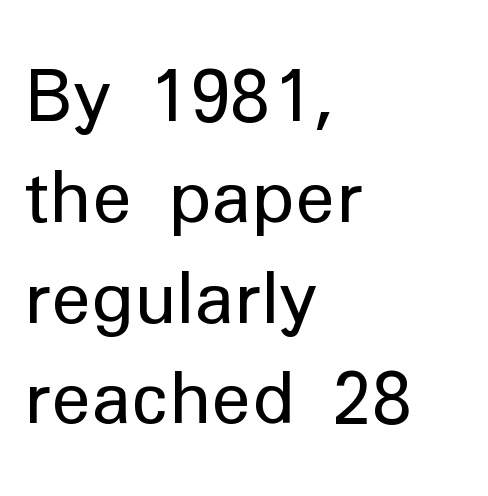
The image shows 71 px regular-weight sans-serif type, upright; set left-aligned, normal line spacing (1.42x), normal letter spacing, not underlined; low stroke contrast and a medium x-height.
